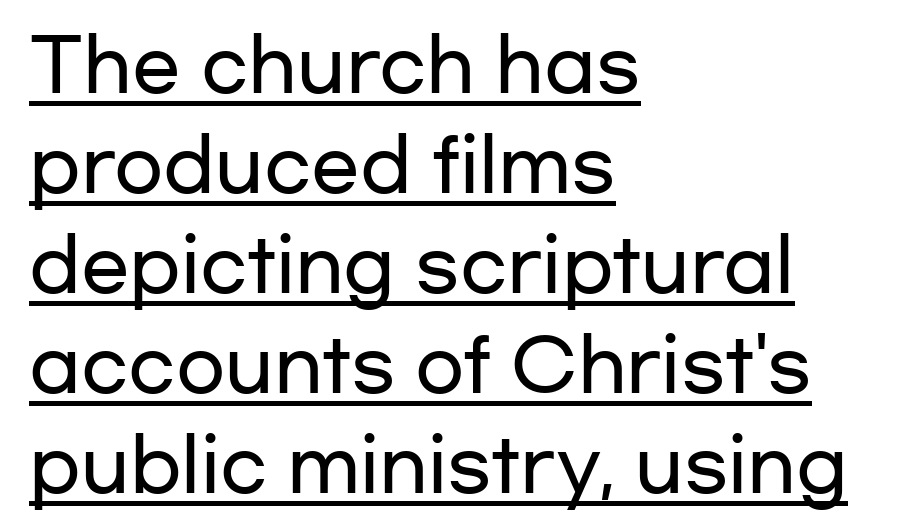
The image shows 72 px wide sans-serif type, upright; set left-aligned, normal line spacing (1.39x), normal letter spacing, underlined; low stroke contrast and a medium x-height.
